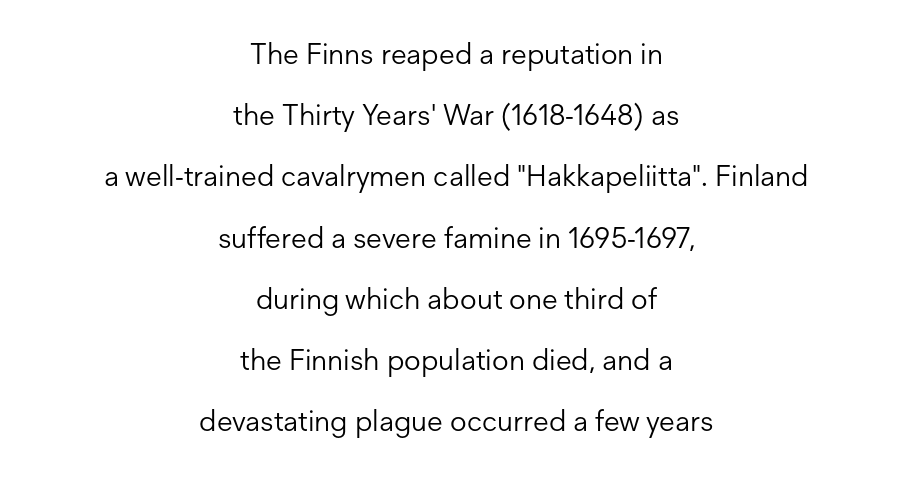
Spacing verdict: proportional, widths tailored to each character. The specimen omits any rule beneath the text block's lines. The compositor balanced each line on the midline. These lines stand farther apart than default settings would place them.
